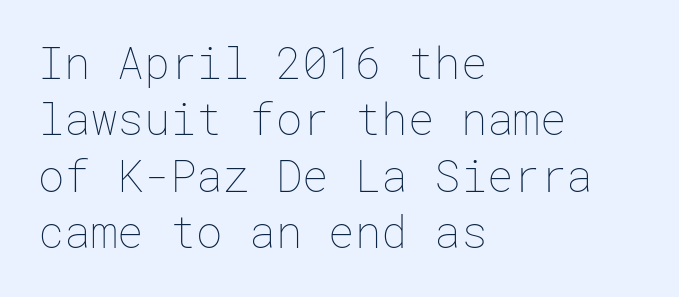
Q: Is the text bold? A: No.
Q: Is the text italic (slanted)? A: No, it is upright.
Q: Is the text underlined? A: No.
Q: How is the paragraph aligned? A: Left-aligned.
Q: Is the spacing between letters normal or unusually wide? A: Normal.
Q: Is the spacing between lines tight, normal or loose? A: Normal.
Q: Width (condensed, normal, or wide)? A: Normal.
Q: Stroke contrast? A: Low.
Q: x-height? A: Medium.
